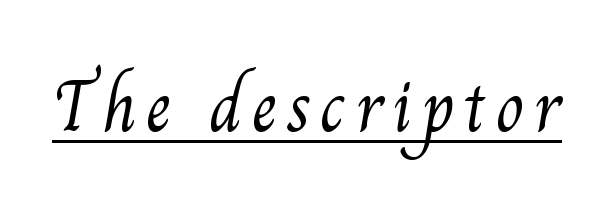
Q: Is the text bold? A: No.
Q: Is the typeface a serif or a sans-serif typeface? A: Serif.
Q: Is the text underlined? A: Yes.
Q: Width (condensed, normal, or wide)? A: Normal.
Q: Stroke contrast? A: Medium.
Q: x-height? A: Small.
Q: Monospaced? A: No.
